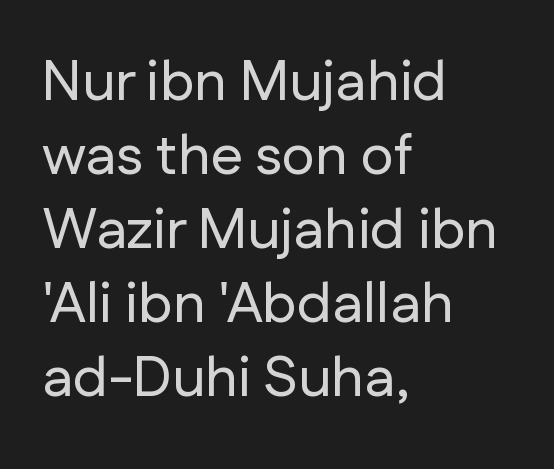
Q: Is the text italic (slanted)? A: No, it is upright.
Q: Is the typeface a serif or a sans-serif typeface? A: Sans-serif.
Q: Is the text underlined? A: No.
Q: How is the paragraph aligned? A: Left-aligned.
Q: Is the spacing between letters normal or unusually wide? A: Normal.
Q: Is the spacing between lines tight, normal or loose? A: Normal.
Q: Width (condensed, normal, or wide)? A: Normal.
Q: Stroke contrast? A: Low.
Q: x-height? A: Medium.
Q: Monospaced? A: No.
